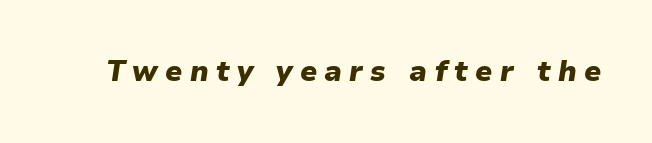
{"italic": "yes", "lean": "right", "slant_degrees": 9, "bold": "yes", "weight": "heavy", "width": "normal", "stroke_contrast": "low", "x_height": "medium", "monospaced": "no", "underline": "no", "letter_spacing": "wide", "letter_spacing_em": 0.25, "glyph_px": 29}
